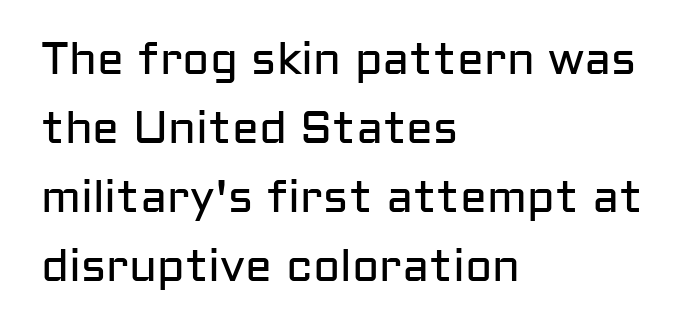
Type without underlining. These lines are rendered in a variable-pitch font. Reading down the column, the eye jumps a familiar distance to each next line. Caption: multi-line text, flush left, ragged right.
